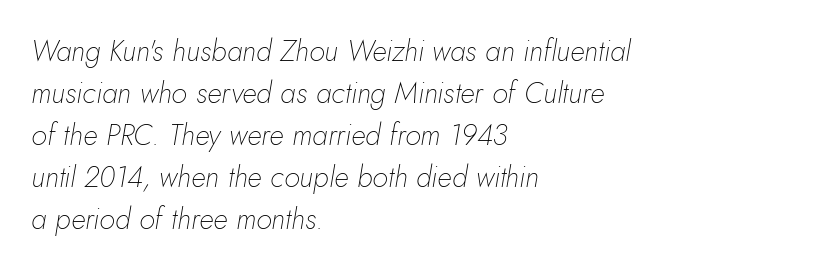
{"italic": "yes", "lean": "right", "slant_degrees": 10, "bold": "no", "weight": "thin", "width": "normal", "stroke_contrast": "low", "x_height": "small", "monospaced": "no", "underline": "no", "align": "left", "line_spacing": "normal", "line_spacing_ratio": 1.45, "letter_spacing": "normal", "letter_spacing_em": 0.0, "glyph_px": 29}
